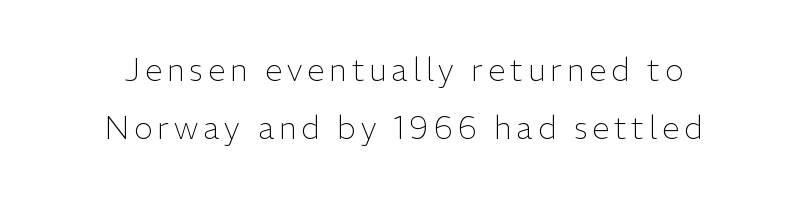
{"serif": "no", "italic": "no", "bold": "no", "weight": "light", "width": "normal", "stroke_contrast": "low", "x_height": "medium", "monospaced": "no", "underline": "no", "align": "center", "line_spacing_ratio": 1.86, "glyph_px": 31}
